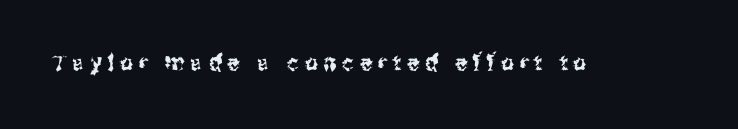
You can tell it's not italic because the verticals are truly vertical. The gap between lines stays unmarked. Display-style spreading of the glyphs; the letterfit is very open.
